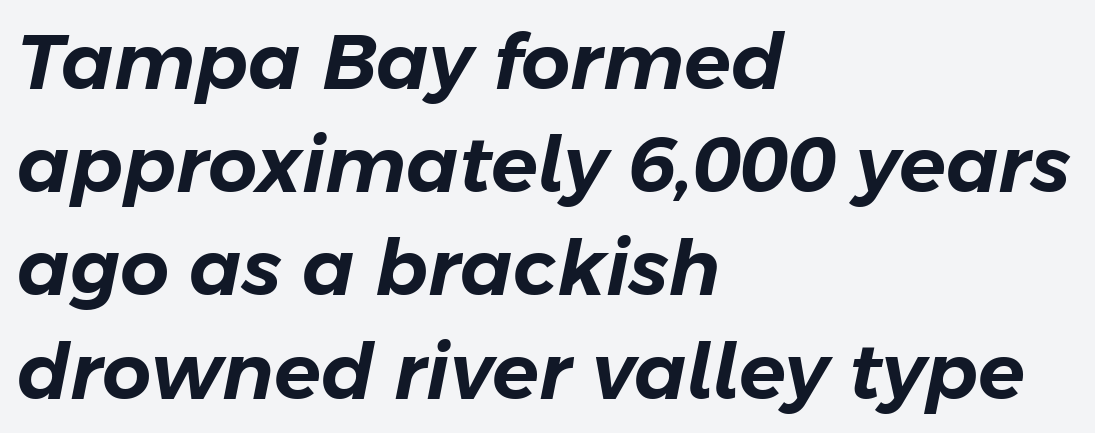
Is the letter spacing exaggerated? No — it looks like the ordinary default. The designer left line spacing at the default. Compared with ordinary roman type, these characters are visibly tilted. Here the designer chose a conventional face with non-uniform glyph widths.
